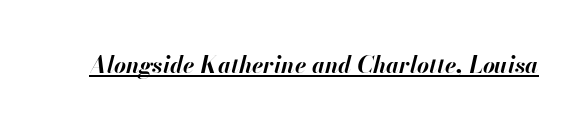
The image shows 23 px bold type, italic (leaning right); set normal letter spacing, underlined.
